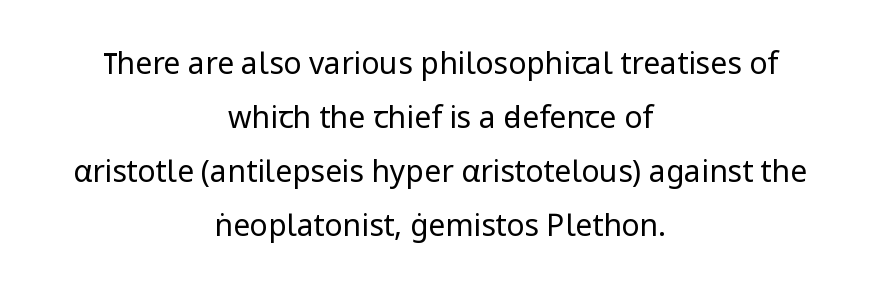
{"serif": "no", "italic": "no", "bold": "no", "weight": "regular", "width": "normal", "stroke_contrast": "low", "x_height": "medium", "monospaced": "no", "underline": "no", "align": "center", "line_spacing_ratio": 1.8, "letter_spacing": "normal", "letter_spacing_em": 0.0, "glyph_px": 30}
